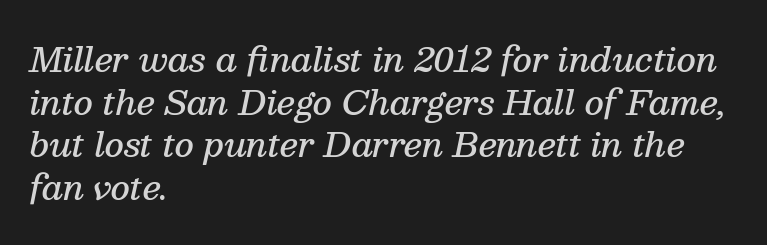
The image shows 33 px semibold serif type, italic (leaning right); set left-aligned, normal line spacing (1.29x), normal letter spacing, not underlined; medium stroke contrast and a medium x-height.
